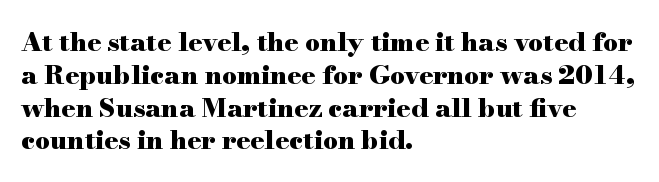
{"italic": "no", "bold": "yes", "underline": "no", "align": "left", "line_spacing": "normal", "line_spacing_ratio": 1.26, "letter_spacing": "normal", "letter_spacing_em": 0.0, "glyph_px": 26}
